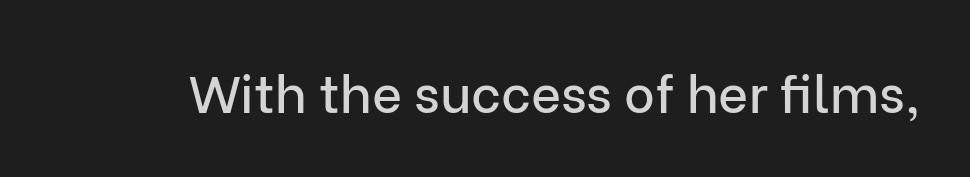
Q: Is the text italic (slanted)? A: No, it is upright.
Q: Is the typeface a serif or a sans-serif typeface? A: Sans-serif.
Q: Is the text underlined? A: No.
Q: Is the spacing between letters normal or unusually wide? A: Normal.
Q: Width (condensed, normal, or wide)? A: Normal.
Q: Stroke contrast? A: Low.
Q: x-height? A: Medium.
Q: Monospaced? A: No.
